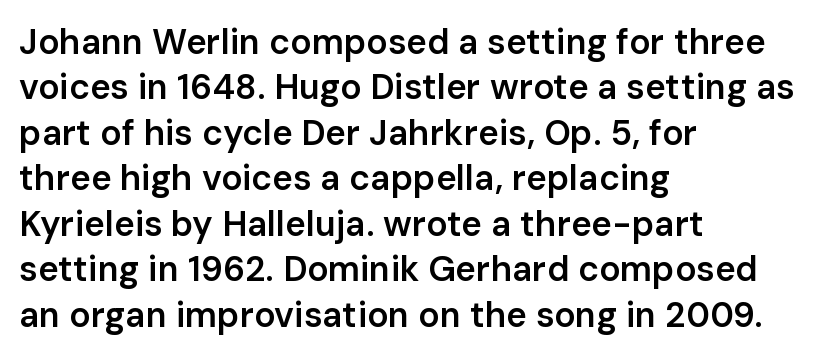
The axis of the letterforms is exactly vertical. Honestly, the row spacing looks completely unremarkable. In terms of letterspacing, this is plain default setting. As a designer I'd log this as weight 600, semibold. The text was rendered using a sans face with plain stroke endings. The text block is weighted toward the left margin, trailing off unevenly rightward.
